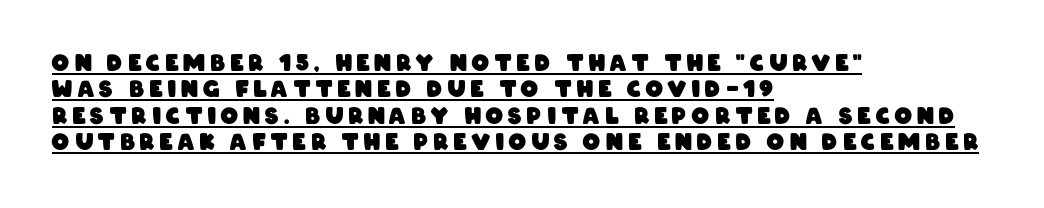
The image shows 22 px bold type; set left-aligned, line spacing 1.2x, unusually wide letter spacing (+0.23 em), underlined.
